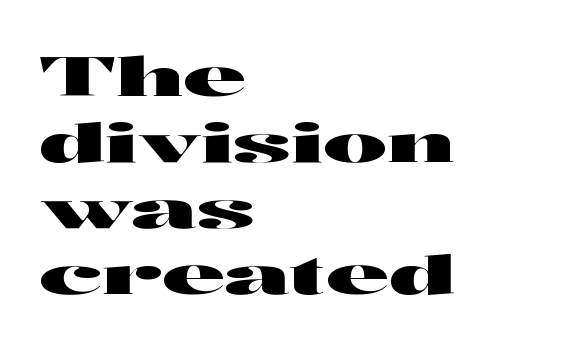
{"serif": "no", "italic": "no", "width": "wide", "stroke_contrast": "high", "x_height": "medium", "monospaced": "no", "underline": "no", "align": "left", "line_spacing_ratio": 1.22, "letter_spacing": "normal", "letter_spacing_em": 0.0, "glyph_px": 54}
